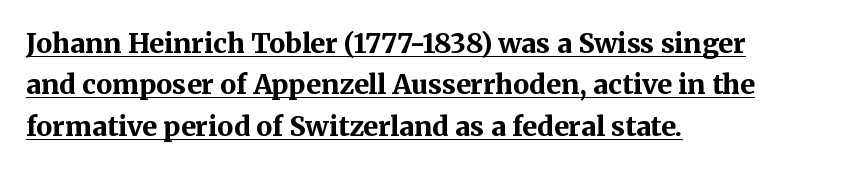
Q: Is the text bold? A: Yes.
Q: Is the text italic (slanted)? A: No, it is upright.
Q: Is the text underlined? A: Yes.
Q: How is the paragraph aligned? A: Left-aligned.
Q: Is the spacing between letters normal or unusually wide? A: Normal.
Q: Is the spacing between lines tight, normal or loose? A: Normal.
